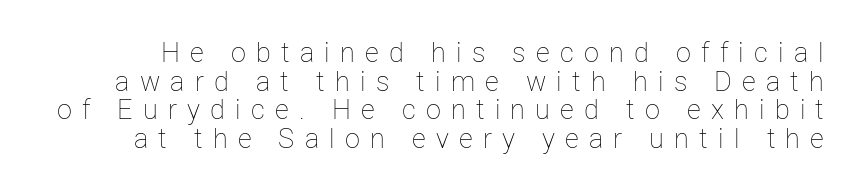
{"italic": "no", "bold": "no", "underline": "no", "line_spacing": "tight", "line_spacing_ratio": 1.06, "letter_spacing": "wide", "letter_spacing_em": 0.38, "glyph_px": 27}
